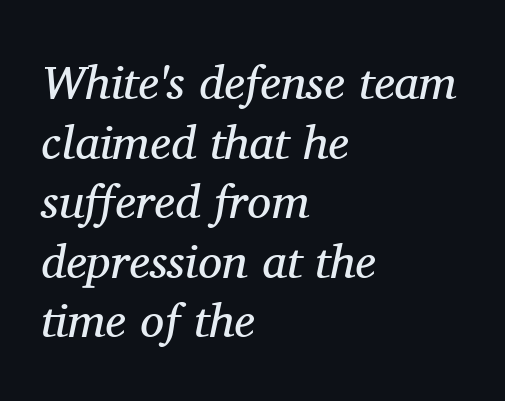
The image shows 48 px regular-weight serif type, italic (leaning right); set left-aligned, line spacing 1.24x, normal letter spacing, not underlined; medium stroke contrast and a medium x-height.
